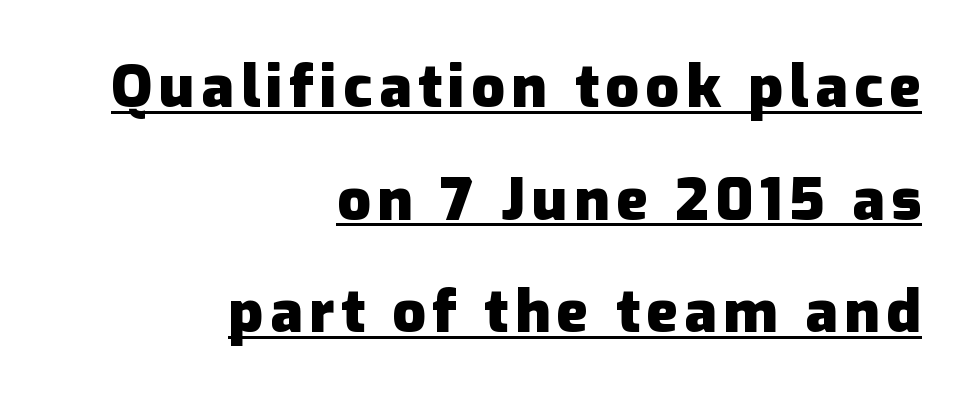
The image shows 59 px heavy sans-serif type, upright; set right-aligned, loose line spacing (1.91x), underlined; low stroke contrast and a medium x-height.
